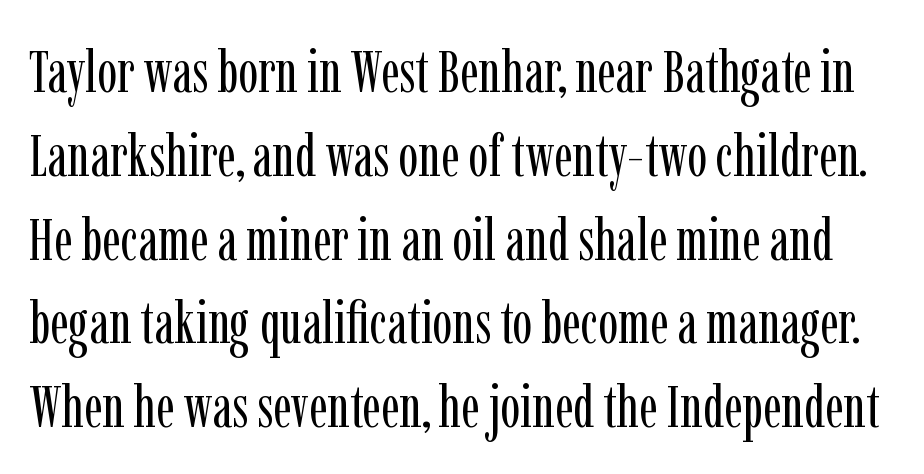
{"serif": "yes", "italic": "no", "bold": "no", "weight": "regular", "width": "condensed", "stroke_contrast": "low", "x_height": "medium", "monospaced": "no", "underline": "no", "line_spacing": "normal", "line_spacing_ratio": 1.42, "letter_spacing": "normal", "letter_spacing_em": 0.0, "glyph_px": 59}
